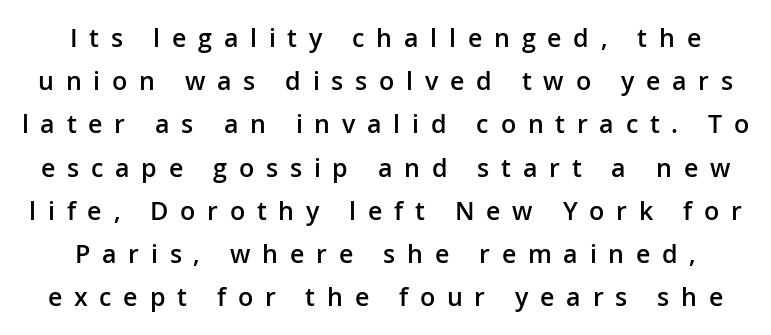
Q: Is the text bold? A: Semi-bold.
Q: Is the text italic (slanted)? A: No, it is upright.
Q: Is the text underlined? A: No.
Q: Is the spacing between letters normal or unusually wide? A: Unusually wide.
